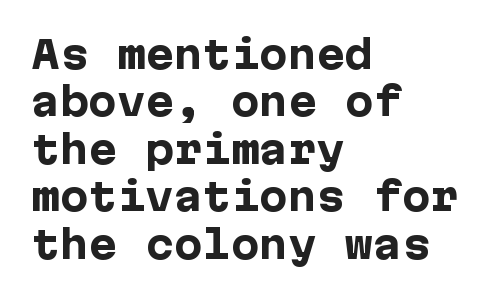
In CSS terms this would be text-align: left. Designer's note — italics off, roman on. Compared with typical paragraphs, the rows here are spaced about the same. Examine the stroke ends and you'll find no serifs. Nobody drew a line under any word here.
